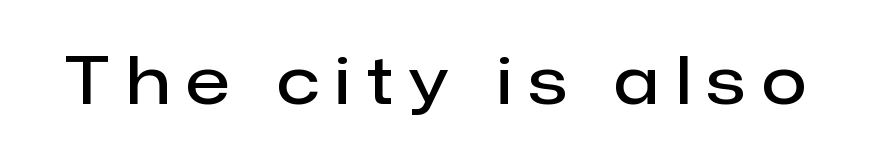
The glyphs are unaccompanied by any horizontal stroke below them. Bold? Not quite — semibold, heavier than regular but stopping short. The type is letterspaced generously, with wide tracking. Is there any slant? The stems are plumb. The rendering uses natural spacing where letterforms have individual widths.
